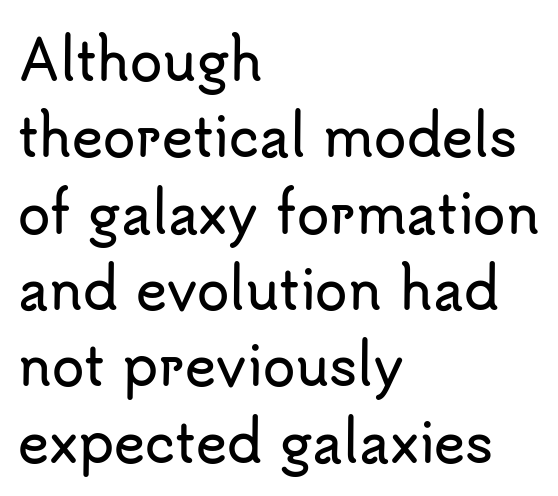
The image shows 53 px sans-serif type, upright; set left-aligned, normal line spacing (1.44x), normal letter spacing, not underlined; low stroke contrast and a small x-height.
